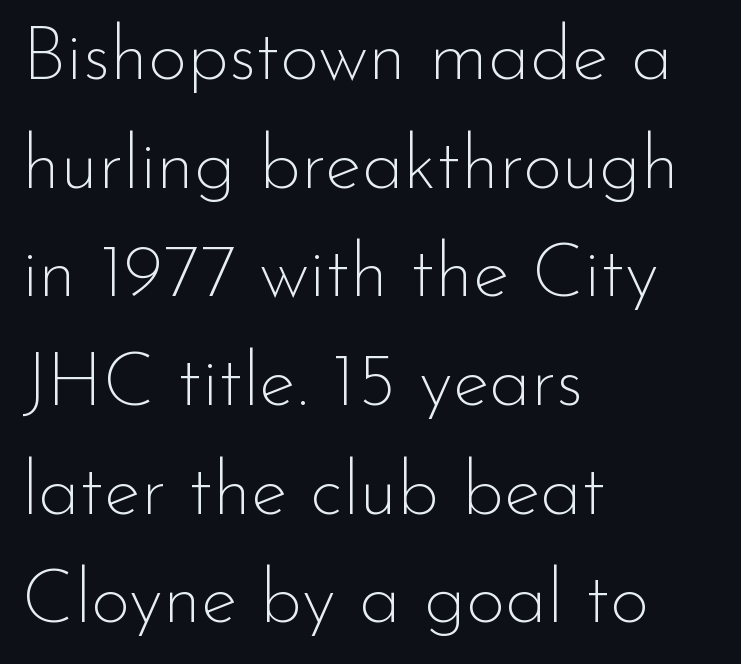
Q: Is the text bold? A: No.
Q: Is the text italic (slanted)? A: No, it is upright.
Q: Is the typeface a serif or a sans-serif typeface? A: Sans-serif.
Q: Is the text underlined? A: No.
Q: How is the paragraph aligned? A: Left-aligned.
Q: Is the spacing between letters normal or unusually wide? A: Normal.
Q: Is the spacing between lines tight, normal or loose? A: Normal.
Q: Width (condensed, normal, or wide)? A: Normal.
Q: Stroke contrast? A: Low.
Q: x-height? A: Small.
Q: Monospaced? A: No.
